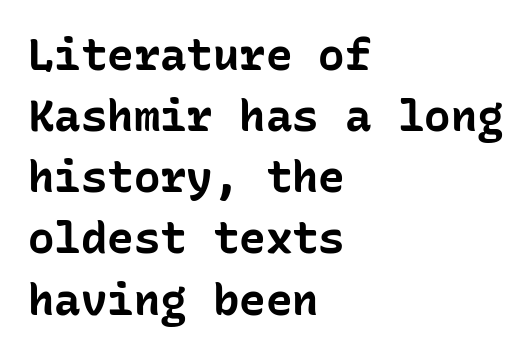
{"serif": "no", "italic": "no", "bold": "yes", "weight": "bold", "width": "normal", "stroke_contrast": "low", "x_height": "medium", "monospaced": "yes", "underline": "no", "align": "left", "line_spacing": "normal", "line_spacing_ratio": 1.39, "letter_spacing": "normal", "letter_spacing_em": 0.0, "glyph_px": 44}
